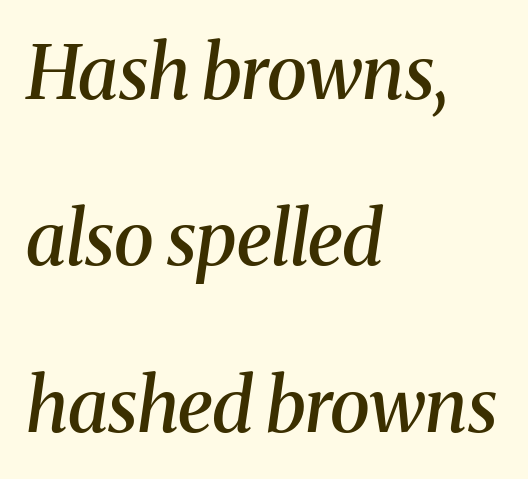
The image shows 74 px semibold serif type, italic (leaning right); set left-aligned, loose line spacing (2.25x), normal letter spacing, not underlined; medium stroke contrast and a medium x-height.
